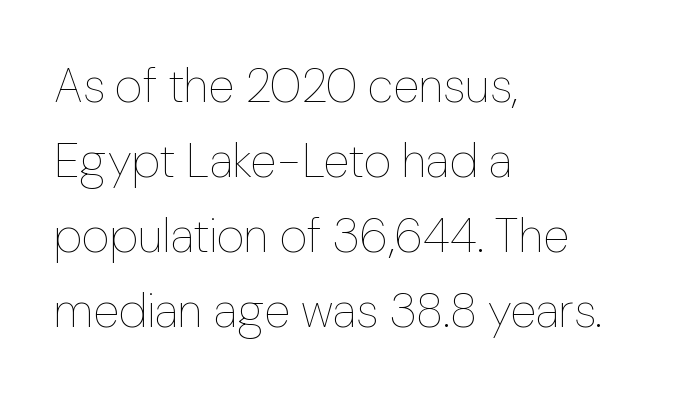
Q: Is the text bold? A: No.
Q: Is the text italic (slanted)? A: No, it is upright.
Q: Is the text underlined? A: No.
Q: How is the paragraph aligned? A: Left-aligned.
Q: Is the spacing between letters normal or unusually wide? A: Normal.
Q: Is the spacing between lines tight, normal or loose? A: Normal.
Q: Width (condensed, normal, or wide)? A: Normal.
Q: Stroke contrast? A: Low.
Q: x-height? A: Medium.
Q: Monospaced? A: No.
